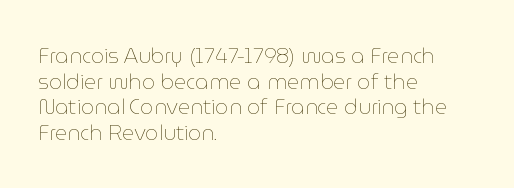
The image shows 21 px text type, upright; set left-aligned, line spacing 1.22x, normal letter spacing, not underlined.
